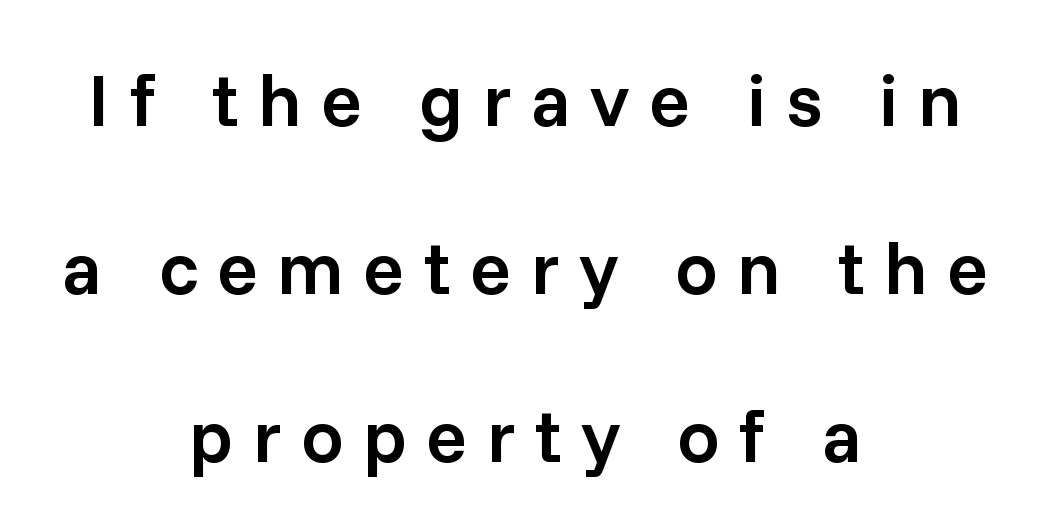
The space directly below the letters is spotless. The text block is weighted toward neither margin, spreading evenly from the middle. Compared with an ordinary text face, these strokes are moderately heavier — a semibold. Think of a printed novel: that variable character pitch is what you see here. Notice how the stems are strictly vertical — no italics here.
